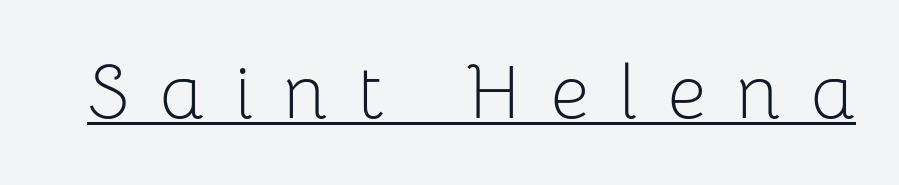
The image shows 76 px light sans-serif type, upright; set unusually wide letter spacing (+0.4 em), underlined; low stroke contrast and a medium x-height.
